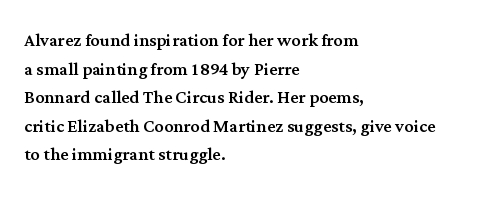
{"italic": "no", "underline": "no", "align": "left", "line_spacing_ratio": 1.24, "letter_spacing": "normal", "letter_spacing_em": 0.0, "glyph_px": 23}
